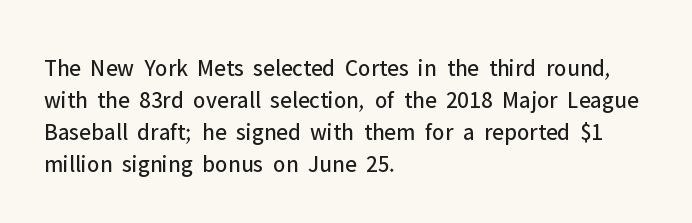
The strip under each line holds only bare page. You could call the tracking neutral — neither tight nor loose. Where is the straight margin? On the left. Upright lettering throughout. The weight tops out at a normal text grade.
